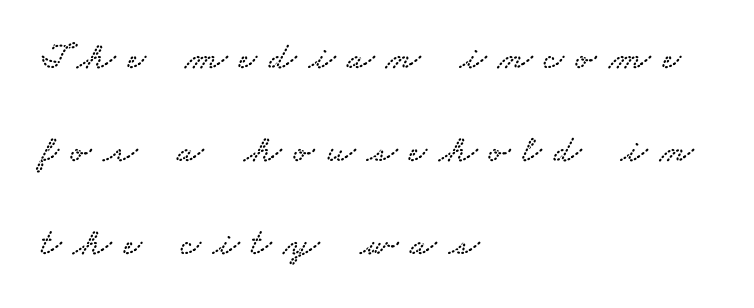
Q: Is the text underlined? A: No.
Q: How is the paragraph aligned? A: Left-aligned.
Q: Is the spacing between letters normal or unusually wide? A: Unusually wide.
Q: Is the spacing between lines tight, normal or loose? A: Loose.
Q: Width (condensed, normal, or wide)? A: Wide.
Q: Stroke contrast? A: Low.
Q: x-height? A: Small.
Q: Monospaced? A: No.
